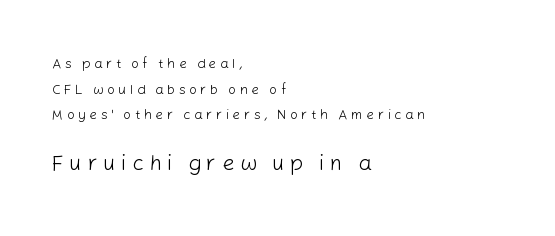
Casual observation: everything's shoved over to the left. Display-style spreading of the glyphs; the letterfit is very open. Here the second block reads like a headline and the first like body copy. The weight tops out at a normal text grade.
